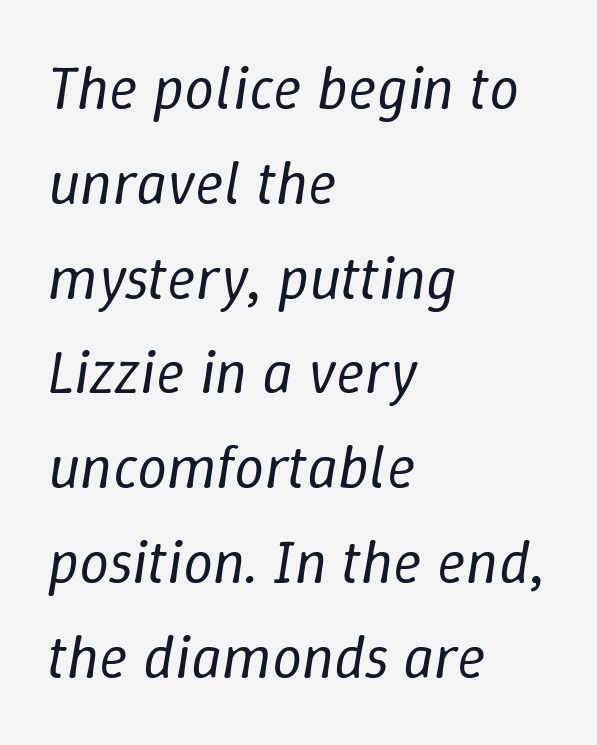
A typesetter would call this proportional, since set widths differ per character. Short note: letters normally spaced. Unmarked baselines from the first word to the last. Italic: yes, the glyphs are oblique. The letterforms sit at book weight or below. In terms of leading, this rendering sits right in the middle.
